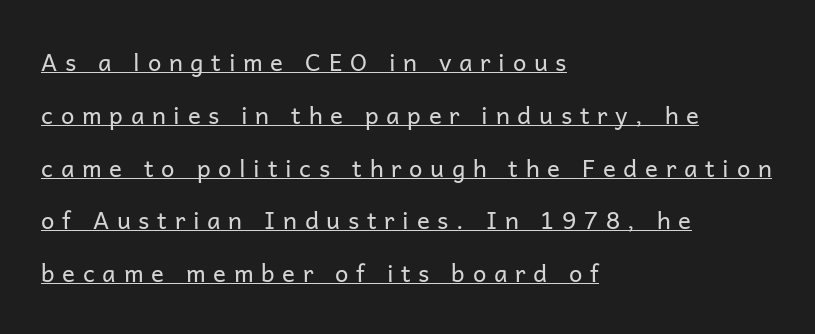
Ink coverage per letter is moderate at most. Observe the wide spacing: letters keep a clear distance from each other. Loosely led — the rows are spread out. Decoration check: the copy is underlined. The lines are quadded left. Notice how the stems are strictly vertical — no italics here.
